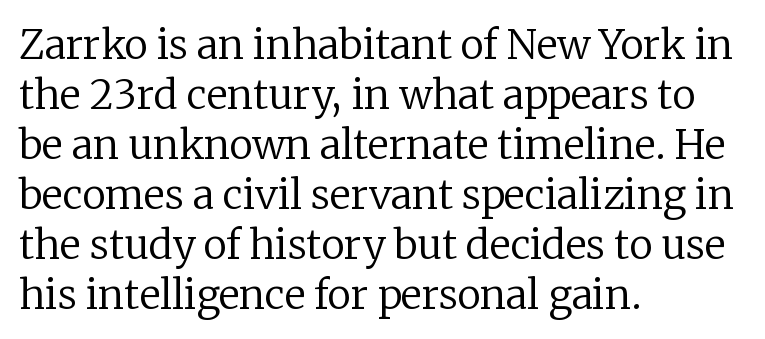
{"serif": "yes", "italic": "no", "bold": "no", "weight": "regular", "width": "normal", "stroke_contrast": "low", "x_height": "medium", "monospaced": "no", "underline": "no", "align": "left", "line_spacing": "normal", "line_spacing_ratio": 1.25, "letter_spacing": "normal", "letter_spacing_em": 0.0, "glyph_px": 40}
